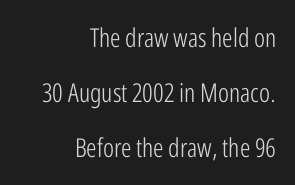
The image shows 26 px text type, upright; set right-aligned, loose line spacing (2.12x), normal letter spacing, not underlined.
